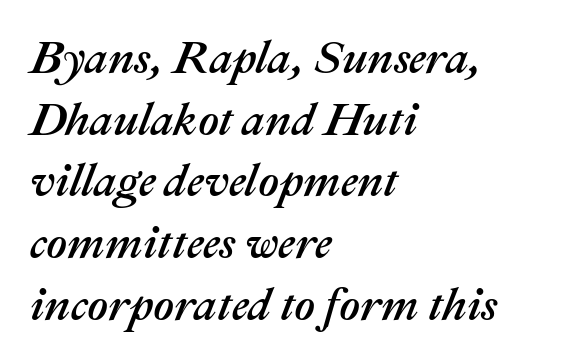
Q: Is the text italic (slanted)? A: Yes, it leans right by about 22 degrees.
Q: Is the text underlined? A: No.
Q: How is the paragraph aligned? A: Left-aligned.
Q: Is the spacing between letters normal or unusually wide? A: Normal.
Q: Is the spacing between lines tight, normal or loose? A: Normal.
Q: Width (condensed, normal, or wide)? A: Normal.
Q: Stroke contrast? A: Medium.
Q: x-height? A: Medium.
Q: Monospaced? A: No.
